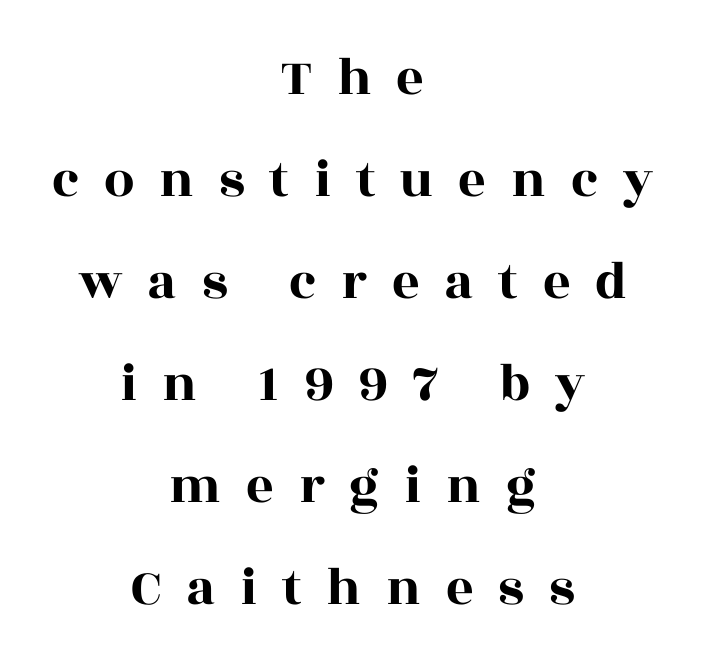
Q: Is the text italic (slanted)? A: No, it is upright.
Q: Is the typeface a serif or a sans-serif typeface? A: Serif.
Q: Is the text underlined? A: No.
Q: How is the paragraph aligned? A: Centered.
Q: Is the spacing between letters normal or unusually wide? A: Unusually wide.
Q: Width (condensed, normal, or wide)? A: Wide.
Q: x-height? A: Large.
Q: Monospaced? A: No.
